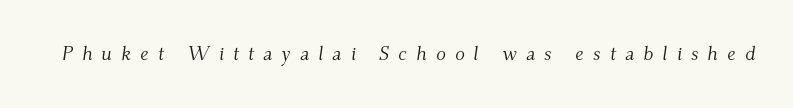
Slanted lettering throughout. Descenders hang freely into open space. These glyphs show unthickened strokes, regular width or finer. Each word looks stretched out because of the extra space between its letters.
